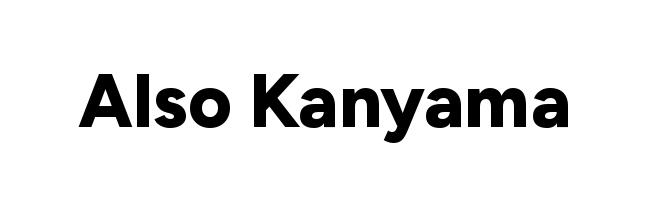
The image shows 75 px bold sans-serif type, upright; set normal letter spacing, not underlined; low stroke contrast and a medium x-height.
